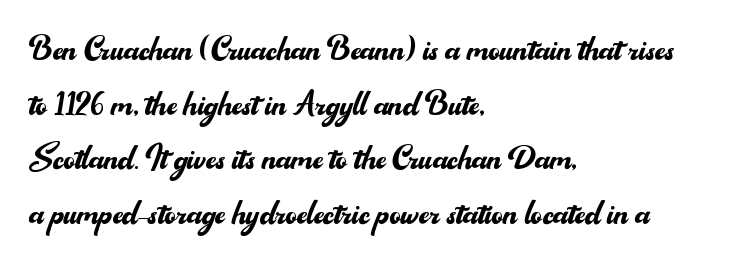
The image shows 43 px regular-weight sans-serif type; set left-aligned, normal line spacing (1.27x), normal letter spacing, not underlined; medium stroke contrast and a small x-height.
